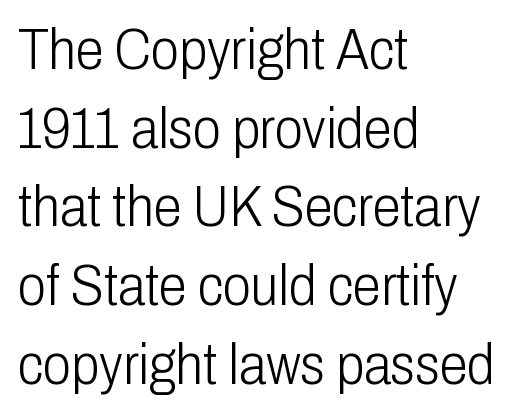
{"serif": "no", "italic": "no", "bold": "no", "weight": "light", "width": "condensed", "stroke_contrast": "low", "x_height": "medium", "monospaced": "no", "underline": "no", "align": "left", "line_spacing": "normal", "line_spacing_ratio": 1.38, "letter_spacing": "normal", "letter_spacing_em": 0.0, "glyph_px": 57}
